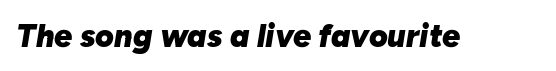
Typesetter's note: full bold, strokes at maximum text heaviness. The gap between lines stays unmarked. Character widths vary here, with narrow letters taking less room than wide ones. In terms of posture, this sample is oblique.
